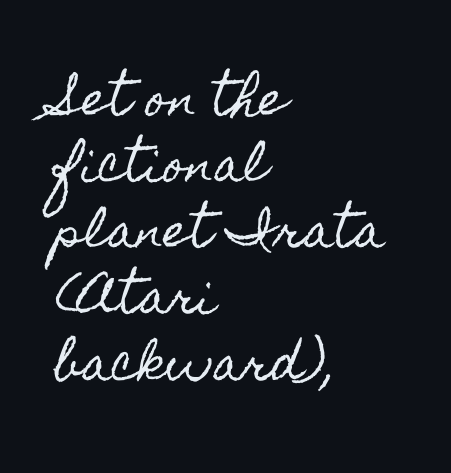
The image shows 45 px condensed type; set left-aligned, normal line spacing (1.47x), normal letter spacing, not underlined; a small x-height.
